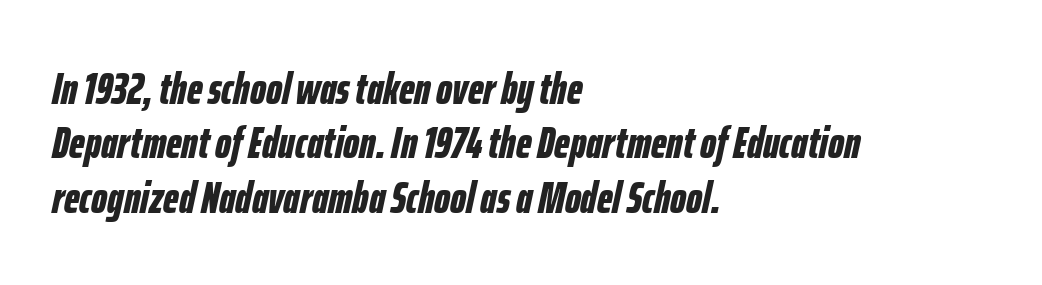
Honestly, there is no underline to notice here at all. Note the varied advance widths — an 'i' is clearly narrower than an 'm'. Every letter is thick-stroked: bold, no question. Characters follow at the spacing the type designer built in. Reading down the block, your eye returns to a fixed left position each line. The glyphs look as if they've been sheared to an angle.
